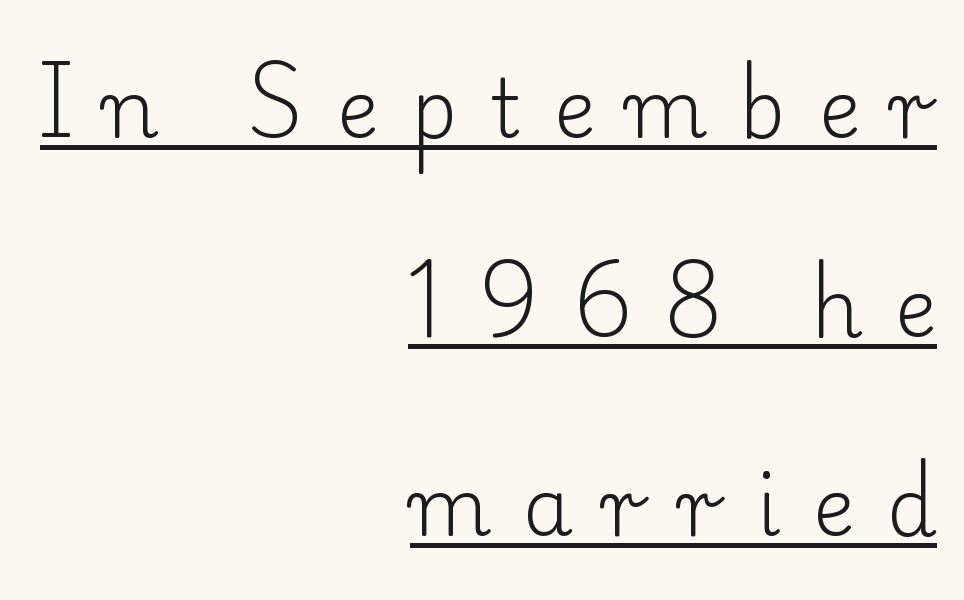
The image shows 80 px light type, upright; set right-aligned, loose line spacing (2.49x), unusually wide letter spacing (+0.4 em), underlined; low stroke contrast and a small x-height.
